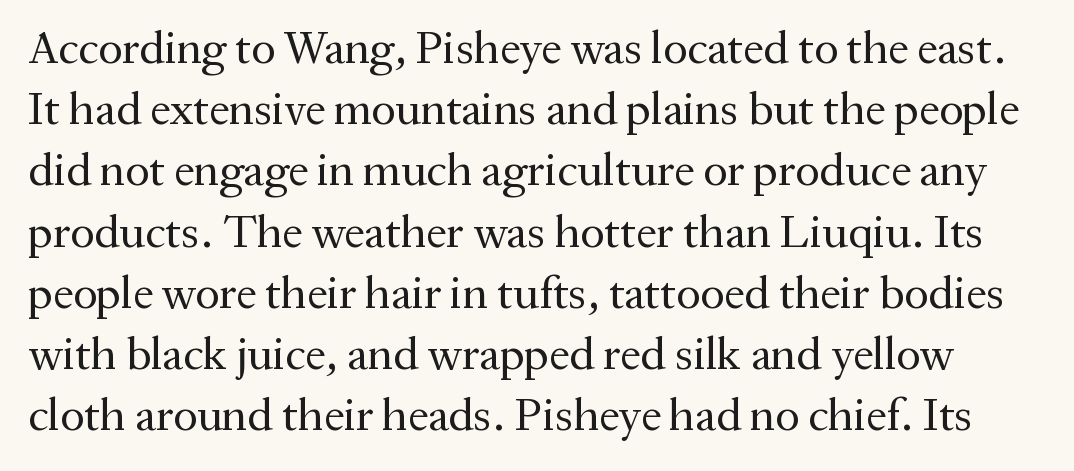
The glyphs are unaccompanied by any horizontal stroke below them. Words appear dense and cohesive because spacing is normal. Looks like regular typesetting: each glyph gets only the width it needs. Leading matches the norm, producing a regular column. In terms of posture, this sample is upright.
